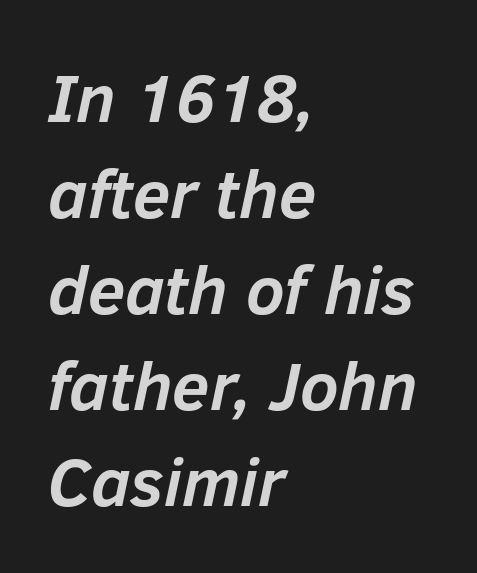
{"italic": "yes", "lean": "right", "slant_degrees": 12, "bold": "yes", "weight": "semibold", "width": "normal", "stroke_contrast": "low", "x_height": "medium", "monospaced": "no", "underline": "no", "align": "left", "line_spacing": "normal", "line_spacing_ratio": 1.41, "letter_spacing": "normal", "letter_spacing_em": 0.0, "glyph_px": 68}
